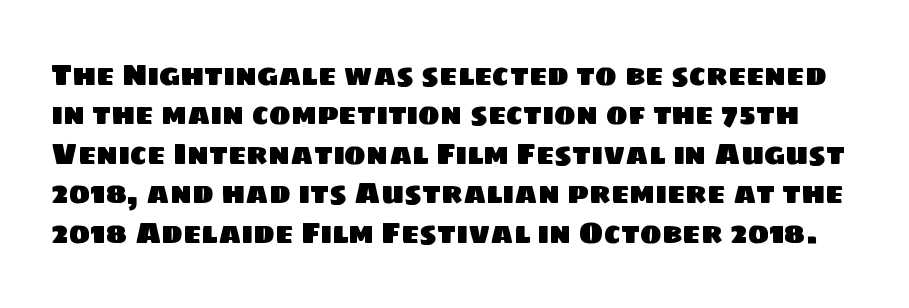
{"serif": "no", "width": "normal", "stroke_contrast": "low", "x_height": "large", "monospaced": "no", "underline": "no", "line_spacing": "normal", "line_spacing_ratio": 1.36, "letter_spacing": "normal", "letter_spacing_em": 0.0, "glyph_px": 29}
